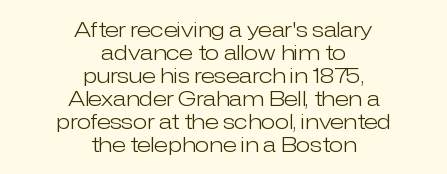
Q: Is the text bold? A: No.
Q: Is the text italic (slanted)? A: No, it is upright.
Q: Is the text underlined? A: No.
Q: How is the paragraph aligned? A: Centered.
Q: Is the spacing between letters normal or unusually wide? A: Normal.
Q: Is the spacing between lines tight, normal or loose? A: Tight.
